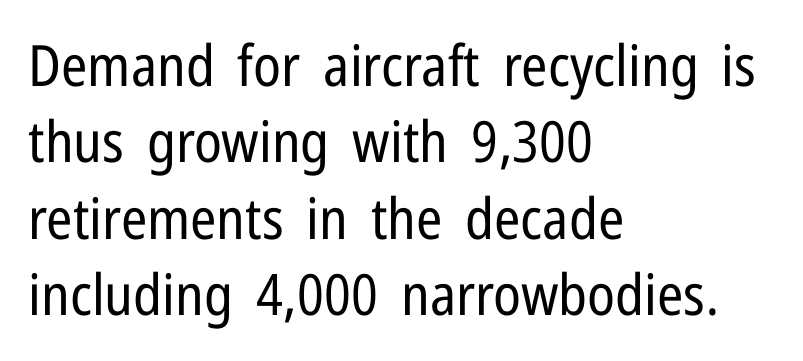
Q: Is the text bold? A: No.
Q: Is the text italic (slanted)? A: No, it is upright.
Q: Is the typeface a serif or a sans-serif typeface? A: Sans-serif.
Q: Is the text underlined? A: No.
Q: How is the paragraph aligned? A: Left-aligned.
Q: Is the spacing between letters normal or unusually wide? A: Normal.
Q: Is the spacing between lines tight, normal or loose? A: Normal.
Q: Width (condensed, normal, or wide)? A: Condensed.
Q: Stroke contrast? A: Low.
Q: x-height? A: Medium.
Q: Monospaced? A: No.
